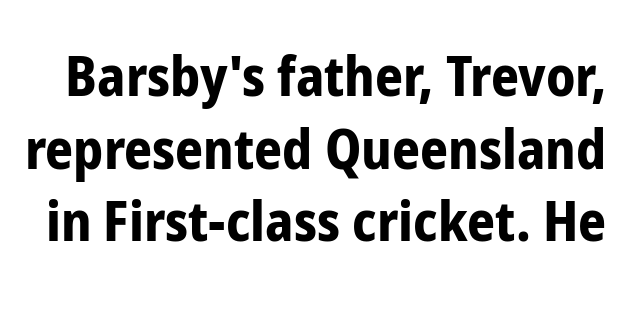
The letters advance in unequal steps, a hallmark of proportional type. Quick note: not italic, upright. A normal amount of white space separates one row of letters from the next. The strip under each line holds only bare page.
